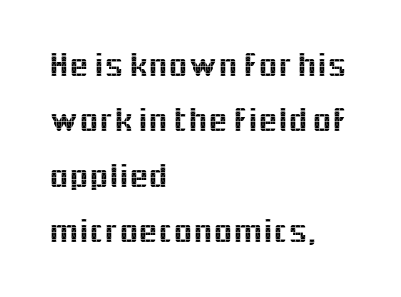
Q: Is the text italic (slanted)? A: No, it is upright.
Q: Is the typeface a serif or a sans-serif typeface? A: Sans-serif.
Q: Is the text underlined? A: No.
Q: How is the paragraph aligned? A: Left-aligned.
Q: Is the spacing between letters normal or unusually wide? A: Normal.
Q: Is the spacing between lines tight, normal or loose? A: Normal.
Q: Width (condensed, normal, or wide)? A: Normal.
Q: x-height? A: Medium.
Q: Monospaced? A: No.
